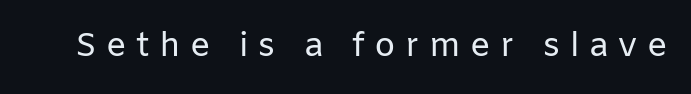
The designer went with a sans here, leaving each stem footless. The rendering uses natural spacing where letterforms have individual widths. You could only call the tracking loose — the letters float apart. The typography opts for an upright posture over an oblique one. Glance below the letters and you will spot only blank space. Each stroke keeps to a modest, everyday thickness or less.
